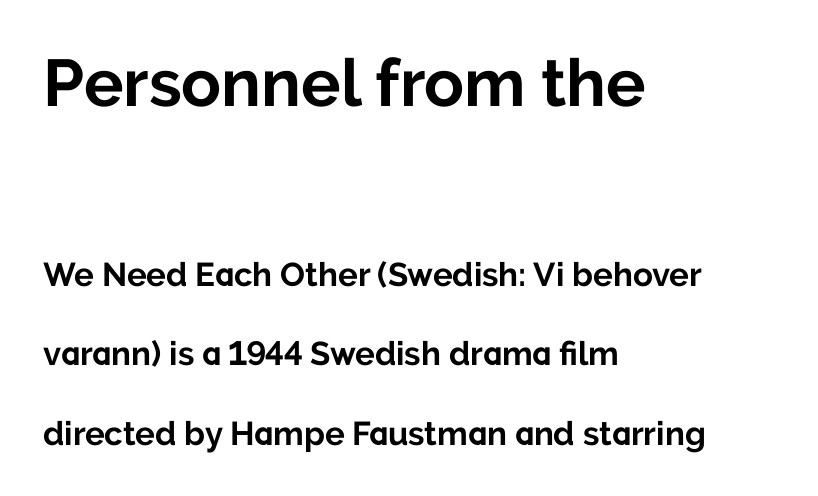
Short note: letters normally spaced. Letters rest on an invisible, unmarked baseline. These lines were composed using upright roman letters. This is heavy type, rendered in bold. The passage shown is typed in a proportional face where columns would drift. Is there much room between lines? Yes — plenty of vertical air separates them.
